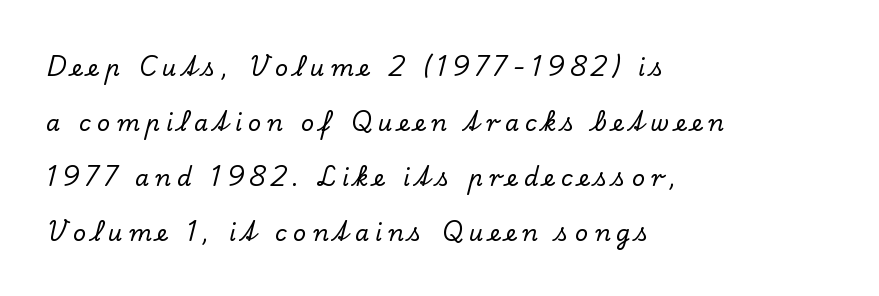
{"underline": "no", "align": "left", "line_spacing": "loose", "line_spacing_ratio": 2.39, "letter_spacing": "wide", "letter_spacing_em": 0.26, "glyph_px": 23}
